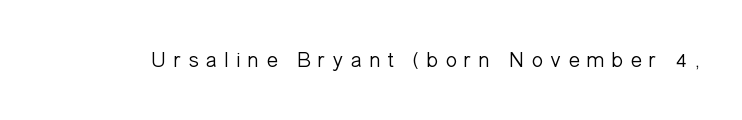
Loose tracking; the words dissolve into strings of separated letters. The font sits on the lighter half of the weight spectrum, regular included. The string is rendered with underlining switched off. Posture: vertical.
